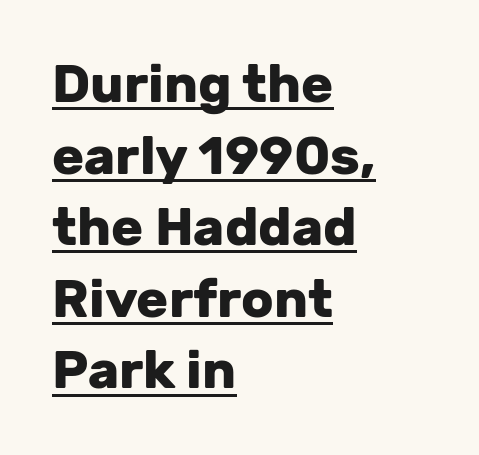
The image shows 53 px heavy sans-serif type, upright; set left-aligned, normal line spacing (1.35x), normal letter spacing, underlined; low stroke contrast and a medium x-height.
